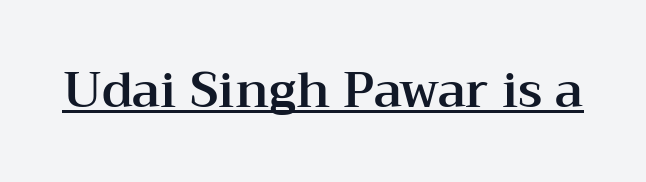
{"serif": "yes", "italic": "no", "width": "wide", "stroke_contrast": "medium", "x_height": "medium", "monospaced": "no", "underline": "yes", "letter_spacing": "normal", "letter_spacing_em": 0.0, "glyph_px": 49}
